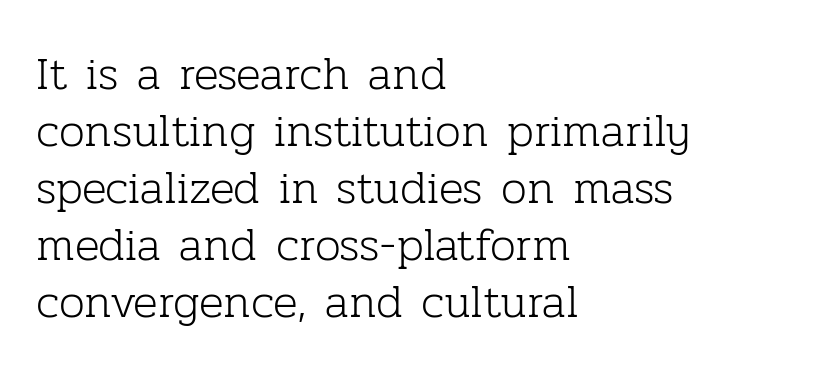
The image shows 46 px light serif type, upright; set left-aligned, line spacing 1.24x, normal letter spacing, not underlined; low stroke contrast and a medium x-height.
